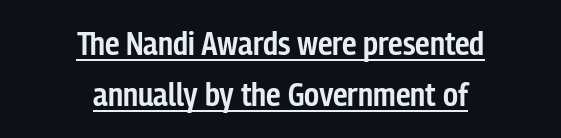
There is no visible air inserted between adjacent glyphs. You can tell it's not italic because the verticals are truly vertical. Regarding serifs, this sample does without them. Looks like regular typesetting: each glyph gets only the width it needs. Leftover space on each line is divided equally before and after the words.
